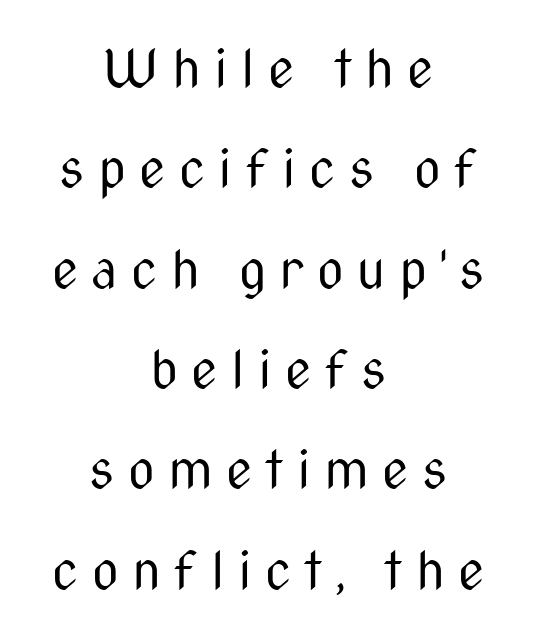
The image shows 52 px regular-weight, condensed sans-serif type, upright; set centered, loose line spacing (1.93x), unusually wide letter spacing (+0.26 em), not underlined; medium stroke contrast and a medium x-height.
